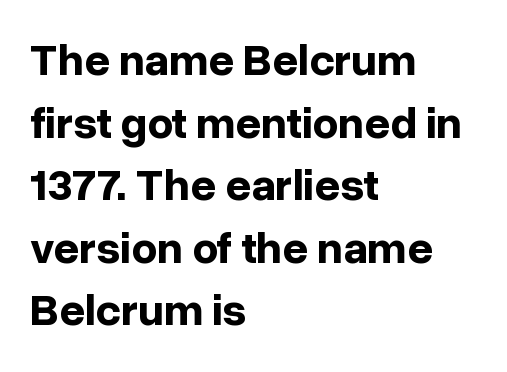
This block has exactly the height ordinary leading produces. Typesetter's note: full bold, strokes at maximum text heaviness. The paragraph has a hard left edge and a soft right edge. Every character sits straight up, as roman type does. Serif or sans? Sans — the stroke terminals are bare.
